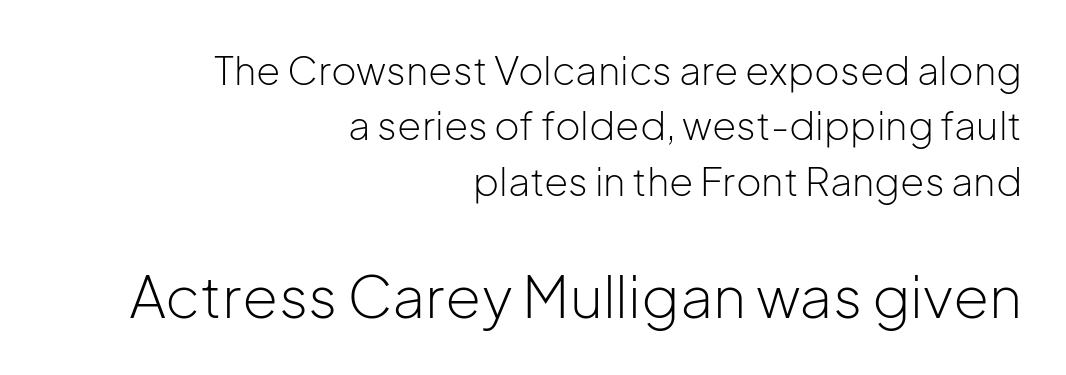
The image shows 58 px light sans-serif type, upright; set right-aligned, normal line spacing (1.42x), normal letter spacing, not underlined; the second (bottom) block is 1.49x larger; low stroke contrast and a medium x-height.
